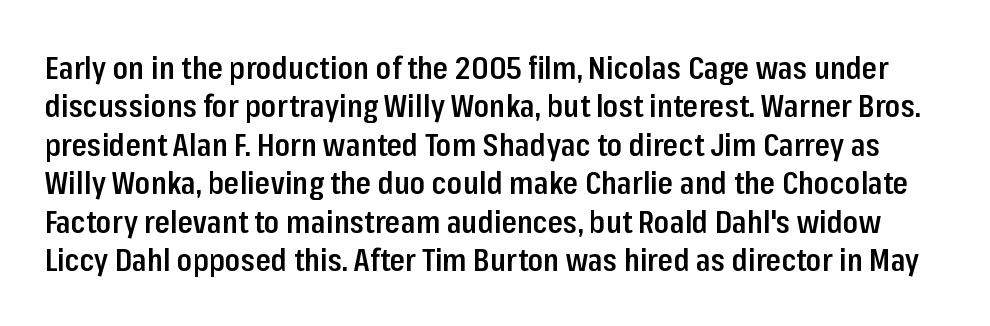
The image shows 31 px semibold, condensed sans-serif type, upright; set line spacing 1.24x, normal letter spacing, not underlined; low stroke contrast and a medium x-height.
